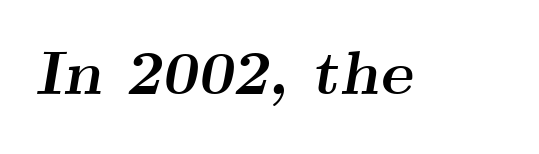
The image shows 62 px semibold, wide serif type, italic (leaning right); set normal letter spacing, not underlined; medium stroke contrast and a small x-height.
